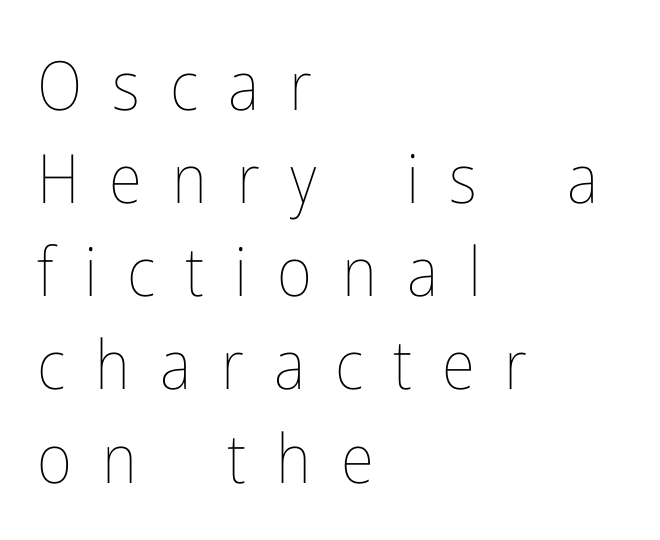
The image shows 68 px thin, condensed type, upright; set left-aligned, normal line spacing (1.37x), unusually wide letter spacing (+0.44 em), not underlined; low stroke contrast and a medium x-height.
